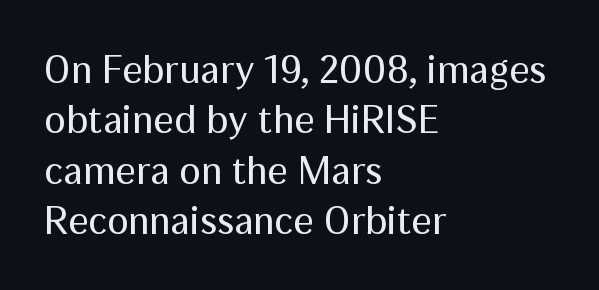
The image shows 40 px regular-weight sans-serif type, upright; set left-aligned, normal line spacing (1.26x), normal letter spacing, not underlined; medium stroke contrast and a medium x-height.
